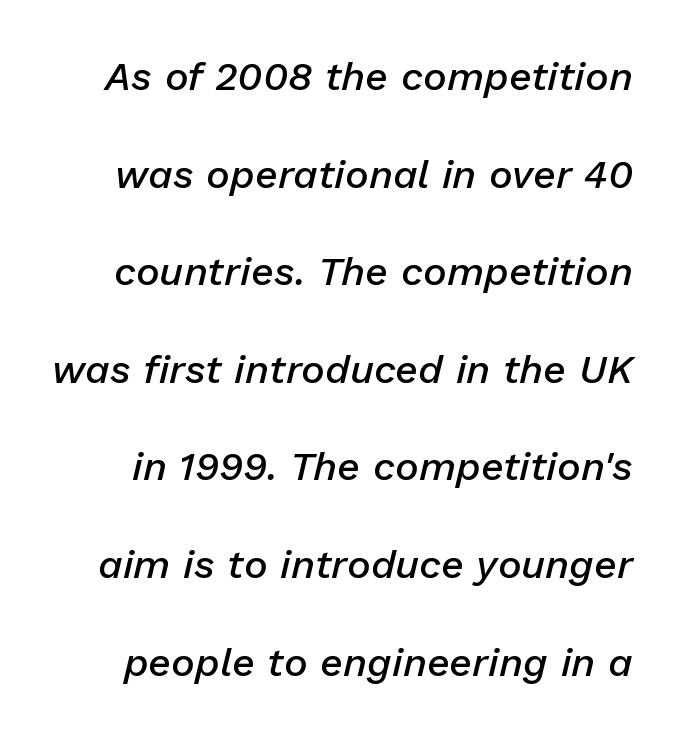
The image shows 40 px semibold type, italic (leaning right); set loose line spacing (2.44x), normal letter spacing, not underlined; low stroke contrast and a medium x-height.
